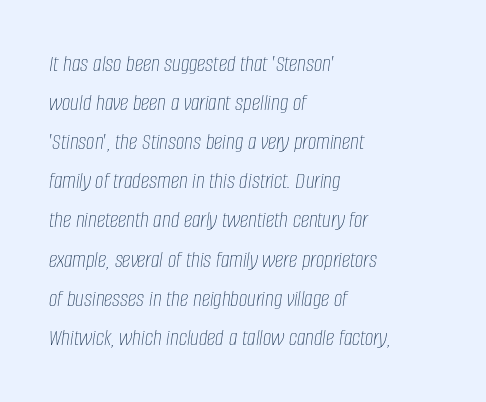
{"italic": "yes", "lean": "right", "slant_degrees": 8, "bold": "no", "underline": "no", "align": "left", "line_spacing": "normal", "line_spacing_ratio": 1.63, "letter_spacing": "normal", "letter_spacing_em": 0.0, "glyph_px": 24}
